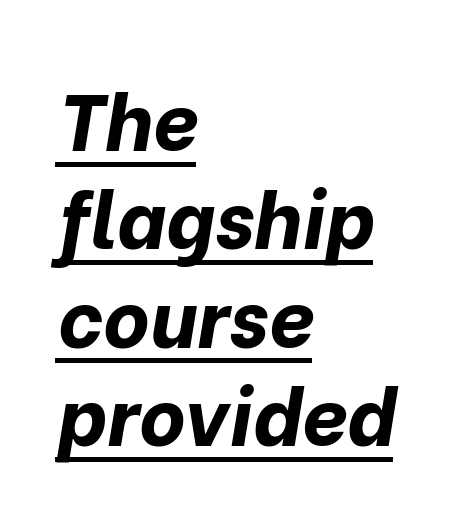
{"italic": "yes", "lean": "right", "slant_degrees": 10, "bold": "yes", "weight": "bold", "width": "normal", "stroke_contrast": "low", "x_height": "medium", "monospaced": "no", "underline": "yes", "align": "left", "line_spacing_ratio": 1.23, "letter_spacing": "normal", "letter_spacing_em": 0.0, "glyph_px": 80}
